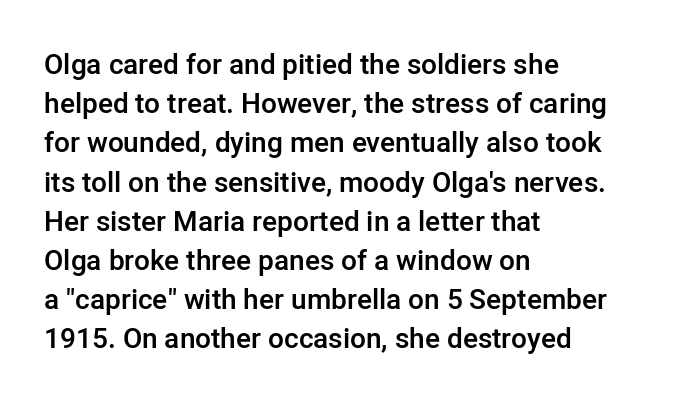
The image shows 28 px semibold sans-serif type, upright; set left-aligned, normal line spacing (1.4x), normal letter spacing, not underlined; low stroke contrast and a medium x-height.
